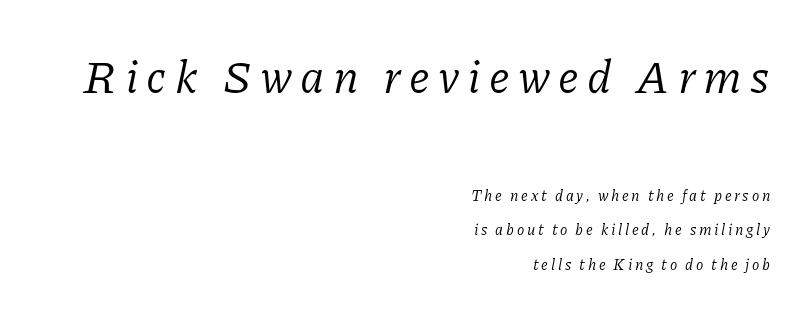
Does the lettering tilt? It does — this is italic. No heavy texture on the line: the type isn't bold. Line ends are locked; line starts wander. The line-height multiplier appears high, well above default.
